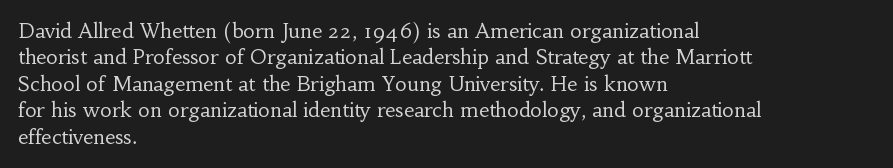
The image shows 20 px text type, upright; set left-aligned, normal line spacing (1.32x), normal letter spacing, not underlined.
